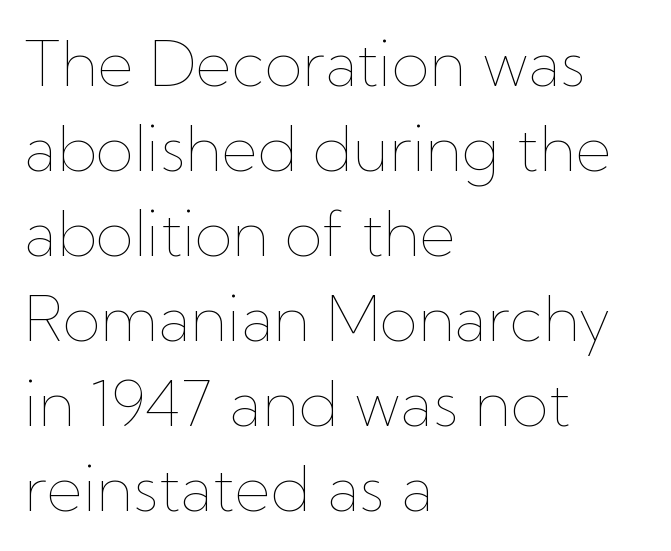
{"italic": "no", "bold": "no", "weight": "thin", "width": "normal", "stroke_contrast": "low", "x_height": "medium", "monospaced": "no", "underline": "no", "align": "left", "line_spacing": "normal", "line_spacing_ratio": 1.37, "letter_spacing": "normal", "letter_spacing_em": 0.0, "glyph_px": 62}
